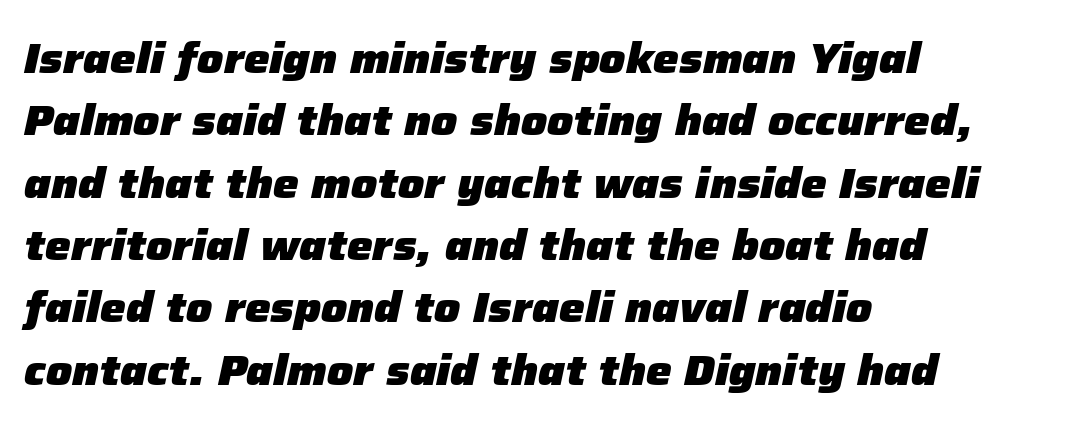
Rendered with sloped, italic letterforms. Pretty heavy lettering here — definitely bold. The rows are spaced the way most documents space them. Nothing unusual about the tracking: characters are spaced as the font intends.
